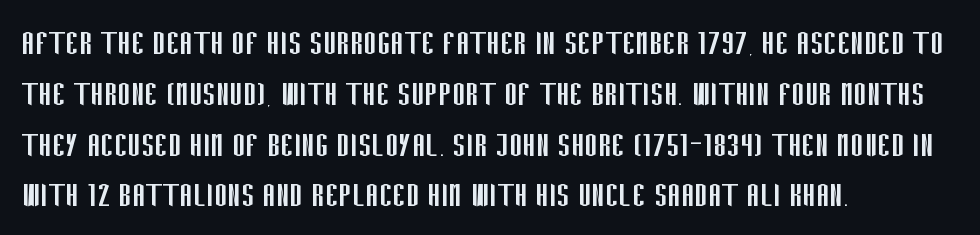
{"serif": "no", "italic": "no", "bold": "no", "weight": "regular", "width": "condensed", "stroke_contrast": "low", "x_height": "large", "monospaced": "no", "underline": "no", "align": "left", "line_spacing": "normal", "line_spacing_ratio": 1.27, "letter_spacing": "normal", "letter_spacing_em": 0.0, "glyph_px": 40}
